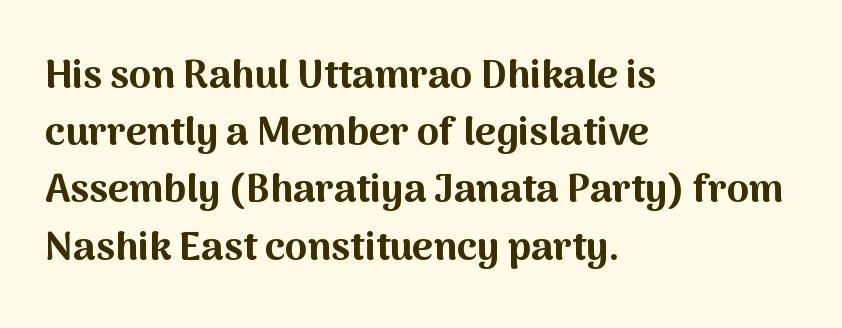
The image shows 40 px bold sans-serif type, upright; set left-aligned, normal line spacing (1.43x), normal letter spacing, not underlined; medium stroke contrast and a medium x-height.
